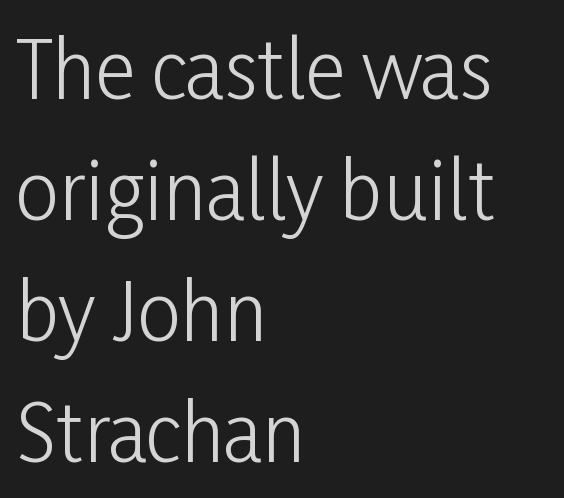
Style check: upright. Do the characters align in a grid? No, the font is proportional. Heaviness? Minimal to ordinary, like unemphasized prose. A normal amount of white space separates one row of letters from the next. No extra tracking has been applied to these lines. Bare-footed words on every line.
